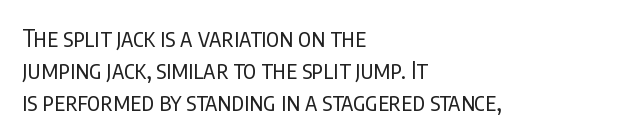
The image shows 24 px text type, upright; set left-aligned, normal line spacing (1.34x), normal letter spacing, not underlined.
